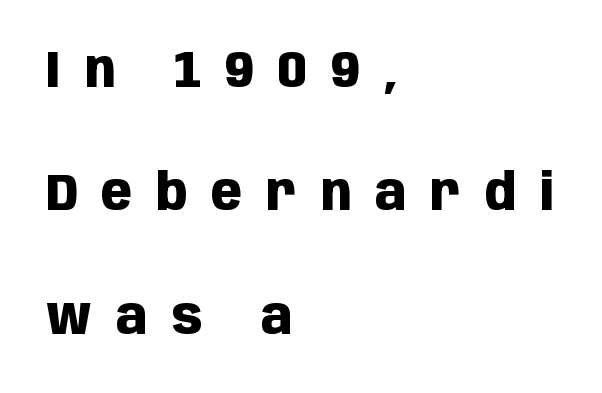
The image shows 51 px heavy, condensed sans-serif type, upright; set left-aligned, loose line spacing (2.42x), unusually wide letter spacing (+0.47 em), not underlined; low stroke contrast and a large x-height.
